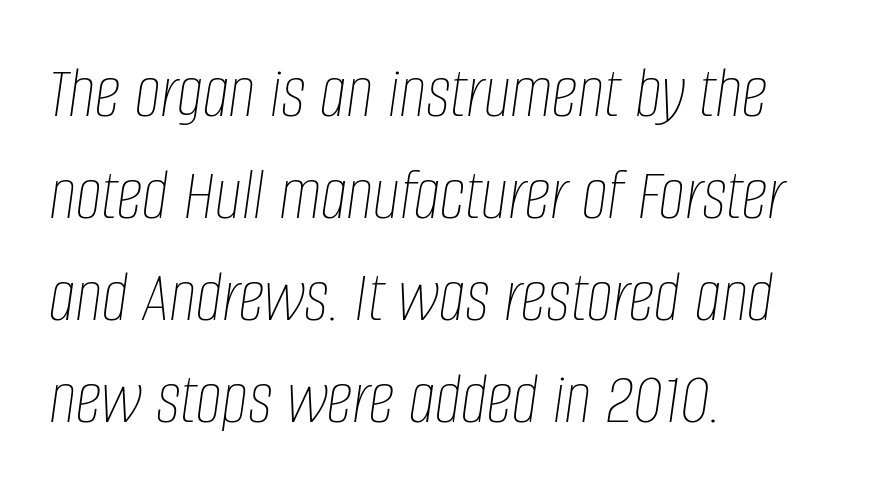
{"italic": "yes", "lean": "right", "slant_degrees": 8, "bold": "no", "weight": "thin", "width": "condensed", "stroke_contrast": "low", "x_height": "large", "monospaced": "no", "underline": "no", "align": "left", "line_spacing": "normal", "line_spacing_ratio": 1.38, "letter_spacing": "normal", "letter_spacing_em": 0.0, "glyph_px": 74}
